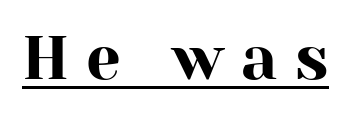
A typographer would call this underscored text. Here the designer chose a conventional face with non-uniform glyph widths. To sum up the face: it has serifs. The letters are spread apart with noticeably loose tracking. Ordinary non-slanted type is in use.
